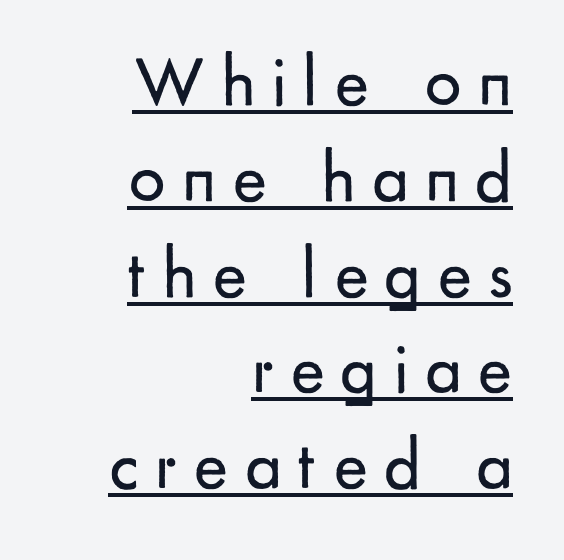
Is the letter spacing exaggerated? Yes — the characters are pushed far apart. Is the block centered? No — it sits flush against the right margin. No italicization has been applied; the sample stays upright. What's the leading like? Ordinary, nothing unusual. Check where the strokes stop: nothing finishes them off — pure sans. Looks like someone drew a line under every word here.
